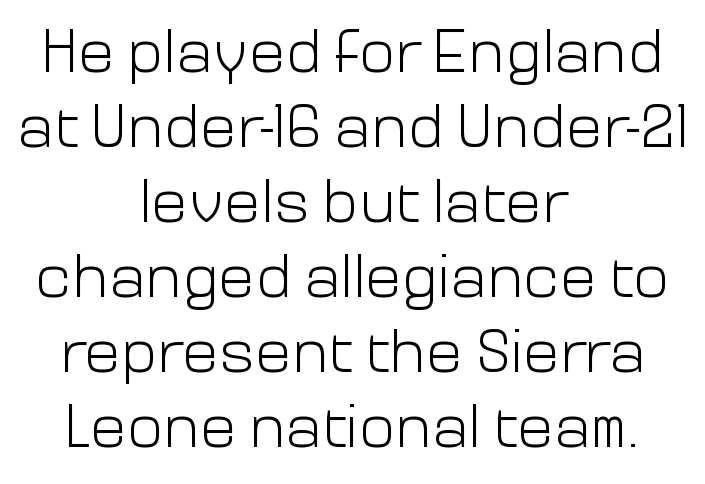
The image shows 61 px light sans-serif type, upright; set centered, line spacing 1.23x, normal letter spacing, not underlined; low stroke contrast and a medium x-height.
